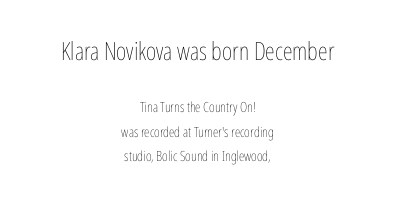
The paragraph shown floats in the horizontal middle. Ascenders rise straight up at ninety degrees. The letters in the upper block stand taller than those in the block below. Does extra space separate the letters? No, they use regular spacing.
